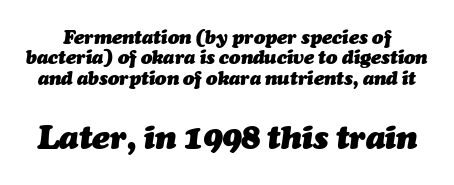
The image shows 33 px heavy type, italic (leaning right); set tight line spacing (1.07x), normal letter spacing, not underlined; the second (bottom) block is 1.74x larger; medium stroke contrast and a medium x-height.
